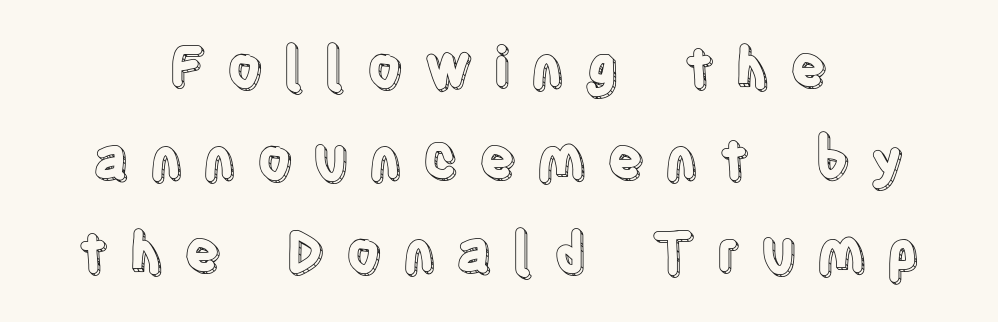
Q: Is the text italic (slanted)? A: No, it is upright.
Q: Is the text underlined? A: No.
Q: How is the paragraph aligned? A: Centered.
Q: Is the spacing between letters normal or unusually wide? A: Unusually wide.
Q: Is the spacing between lines tight, normal or loose? A: Normal.
Q: Width (condensed, normal, or wide)? A: Condensed.
Q: x-height? A: Large.
Q: Monospaced? A: No.
